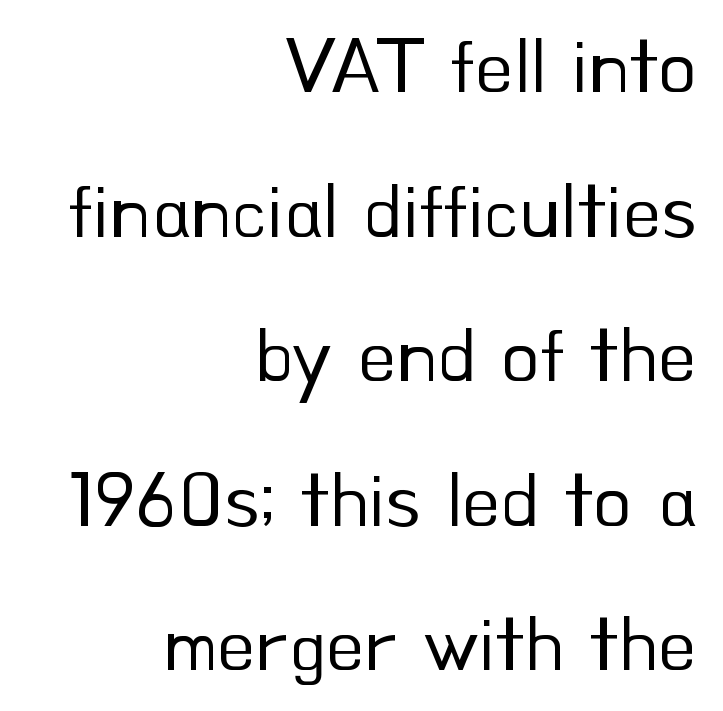
{"serif": "no", "italic": "no", "bold": "no", "weight": "regular", "width": "normal", "stroke_contrast": "low", "x_height": "small", "monospaced": "no", "underline": "no", "align": "right", "line_spacing_ratio": 1.83, "letter_spacing": "normal", "letter_spacing_em": 0.0, "glyph_px": 79}
